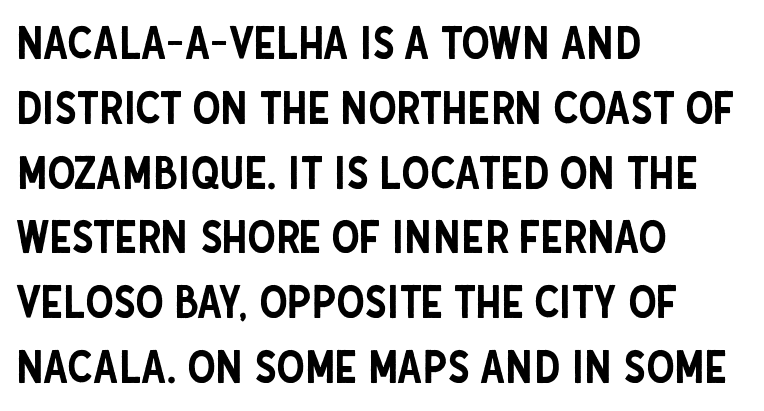
The image shows 45 px condensed sans-serif type, upright; set left-aligned, normal line spacing (1.44x), normal letter spacing, not underlined; low stroke contrast and a large x-height.
